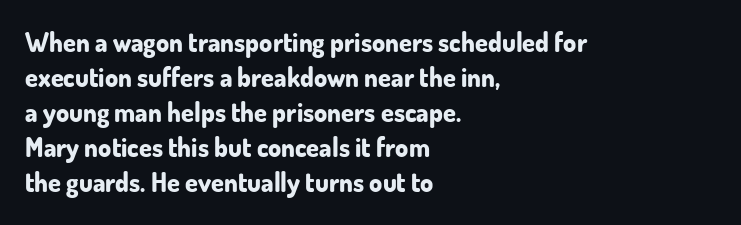
Q: Is the text bold? A: Yes.
Q: Is the text italic (slanted)? A: No, it is upright.
Q: Is the text underlined? A: No.
Q: How is the paragraph aligned? A: Left-aligned.
Q: Is the spacing between letters normal or unusually wide? A: Normal.
Q: Is the spacing between lines tight, normal or loose? A: Normal.
